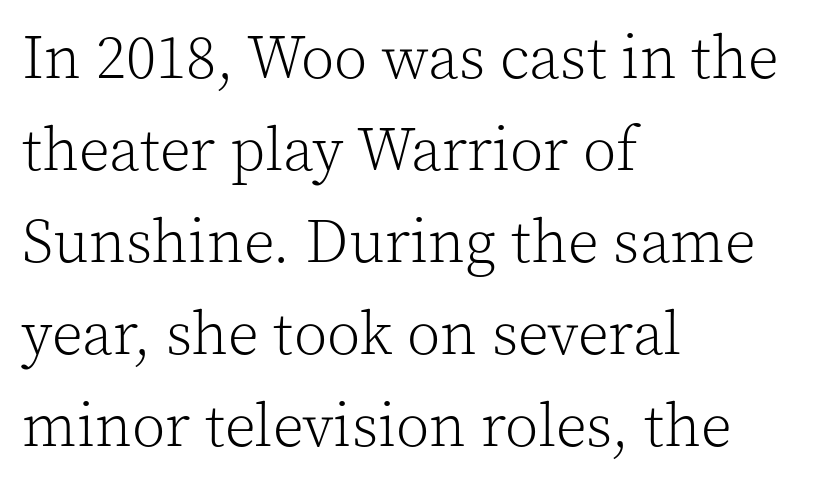
Each letter keeps its own natural width here, so spacing adapts to shape. No word sits above an underline. The rendering uses a moderate line-height, typical for paragraphs. A serif font was chosen for this passage. Counters stay open thanks to moderate or lighter strokes. The gaps between neighbouring characters are ordinary and unremarkable.
